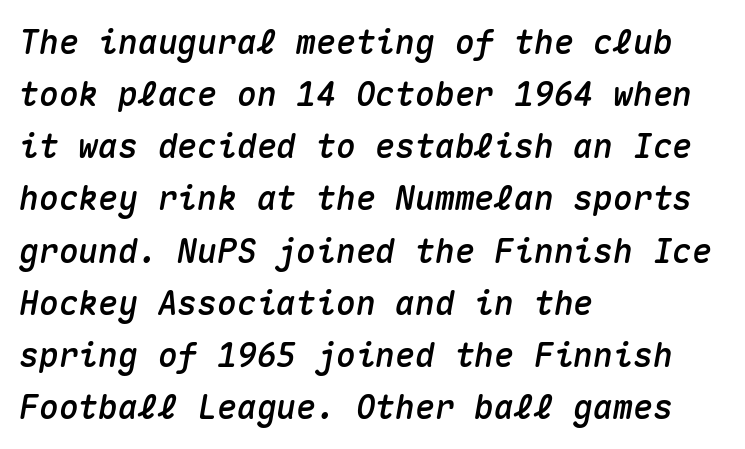
Q: Is the text italic (slanted)? A: Yes, it leans right by about 10 degrees.
Q: Is the text underlined? A: No.
Q: How is the paragraph aligned? A: Left-aligned.
Q: Is the spacing between letters normal or unusually wide? A: Normal.
Q: Is the spacing between lines tight, normal or loose? A: Normal.
Q: Width (condensed, normal, or wide)? A: Normal.
Q: Stroke contrast? A: Medium.
Q: x-height? A: Medium.
Q: Monospaced? A: Yes.
